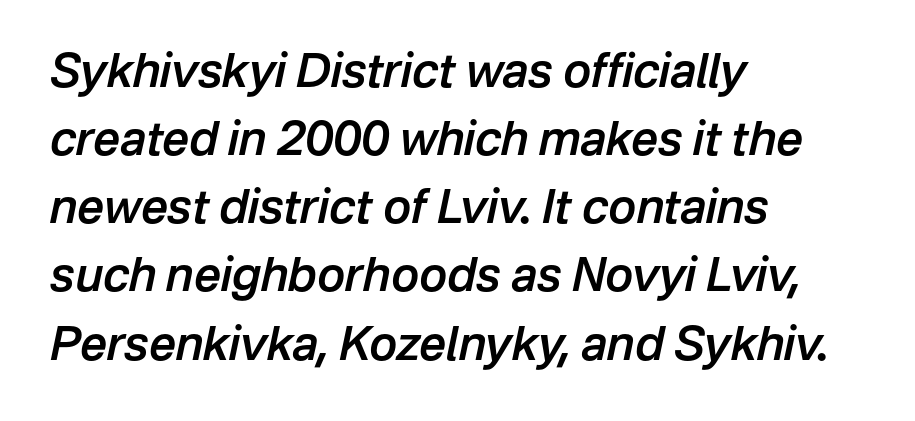
{"italic": "yes", "lean": "right", "slant_degrees": 12, "bold": "semi", "weight": "semibold", "width": "normal", "stroke_contrast": "low", "x_height": "medium", "monospaced": "no", "underline": "no", "align": "left", "line_spacing": "normal", "line_spacing_ratio": 1.45, "letter_spacing": "normal", "letter_spacing_em": 0.0, "glyph_px": 47}
